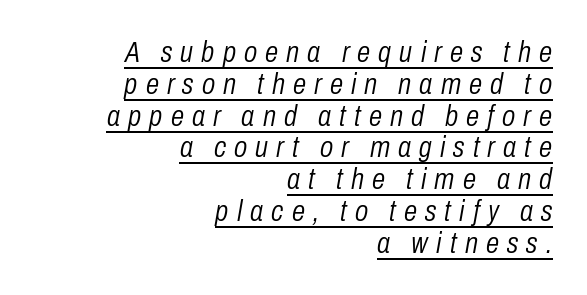
{"italic": "yes", "lean": "right", "slant_degrees": 10, "bold": "no", "weight": "light", "width": "condensed", "stroke_contrast": "low", "x_height": "medium", "monospaced": "no", "underline": "yes", "align": "right", "line_spacing": "tight", "line_spacing_ratio": 1.06, "letter_spacing": "wide", "letter_spacing_em": 0.27, "glyph_px": 30}
